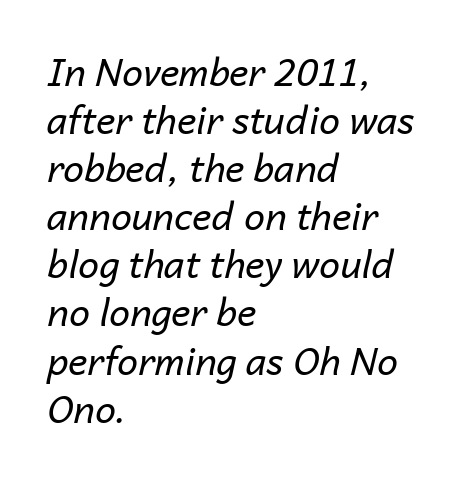
Q: Is the text bold? A: No.
Q: Is the text italic (slanted)? A: Yes, it leans right by about 14 degrees.
Q: Is the text underlined? A: No.
Q: How is the paragraph aligned? A: Left-aligned.
Q: Is the spacing between letters normal or unusually wide? A: Normal.
Q: Is the spacing between lines tight, normal or loose? A: Normal.
Q: Width (condensed, normal, or wide)? A: Normal.
Q: Stroke contrast? A: Low.
Q: x-height? A: Medium.
Q: Monospaced? A: No.
